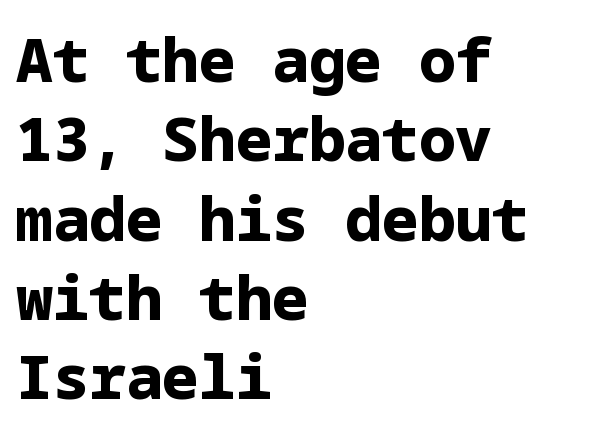
{"serif": "no", "italic": "no", "bold": "yes", "weight": "bold", "width": "normal", "stroke_contrast": "low", "x_height": "medium", "underline": "no", "align": "left", "line_spacing": "normal", "line_spacing_ratio": 1.3, "letter_spacing": "normal", "letter_spacing_em": 0.0, "glyph_px": 61}
